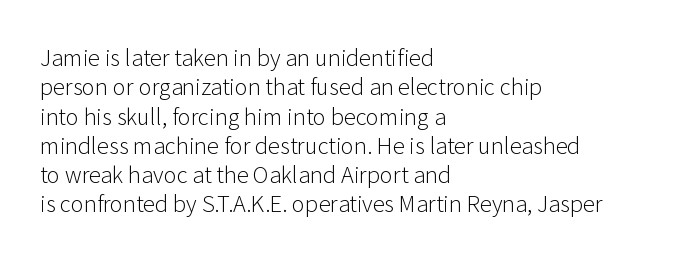
Caption: face not bold, strokes unweighted. Whoever set this chose a conventional vertical rhythm. This sample uses plain, unmodified letter spacing. The lettering stays uniformly vertical, giving the passage a roman look. Rule under the text: the space is simply empty.
